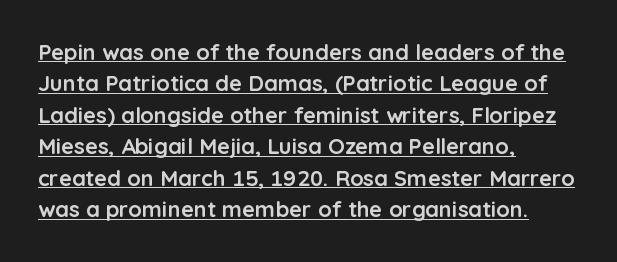
{"italic": "no", "bold": "yes", "underline": "yes", "align": "left", "line_spacing": "normal", "line_spacing_ratio": 1.43, "letter_spacing": "normal", "letter_spacing_em": 0.0, "glyph_px": 22}
